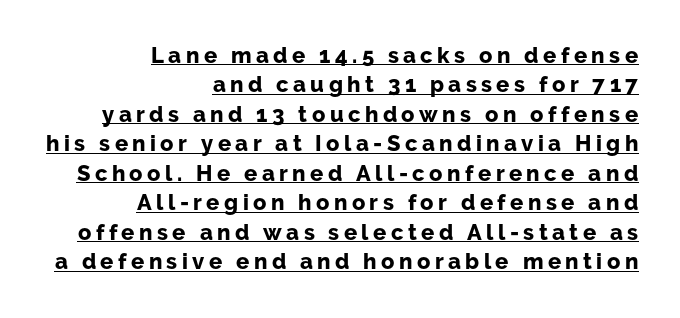
The image shows 22 px bold type, upright; set right-aligned, normal line spacing (1.34x), unusually wide letter spacing (+0.2 em), underlined.
